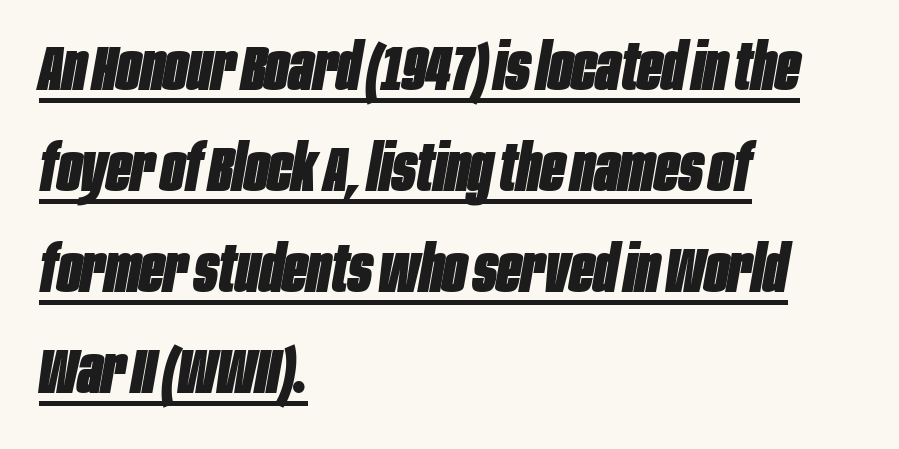
Q: Is the text bold? A: Yes.
Q: Is the text italic (slanted)? A: Yes, it leans right by about 10 degrees.
Q: Is the text underlined? A: Yes.
Q: How is the paragraph aligned? A: Left-aligned.
Q: Is the spacing between letters normal or unusually wide? A: Normal.
Q: Is the spacing between lines tight, normal or loose? A: Normal.
Q: Width (condensed, normal, or wide)? A: Condensed.
Q: Stroke contrast? A: Low.
Q: x-height? A: Large.
Q: Monospaced? A: No.
